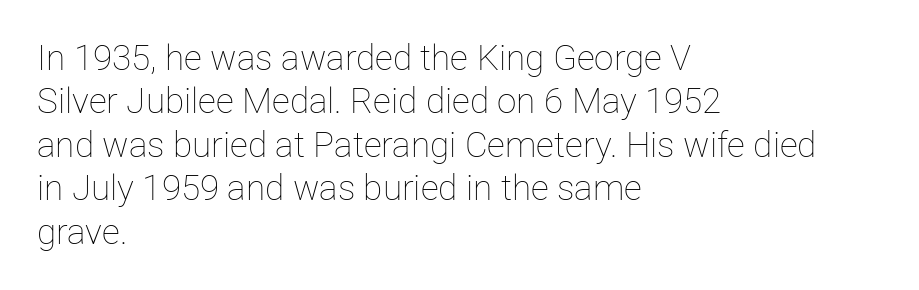
Q: Is the text bold? A: No.
Q: Is the text italic (slanted)? A: No, it is upright.
Q: Is the text underlined? A: No.
Q: How is the paragraph aligned? A: Left-aligned.
Q: Is the spacing between letters normal or unusually wide? A: Normal.
Q: Width (condensed, normal, or wide)? A: Normal.
Q: Stroke contrast? A: Low.
Q: x-height? A: Medium.
Q: Monospaced? A: No.
